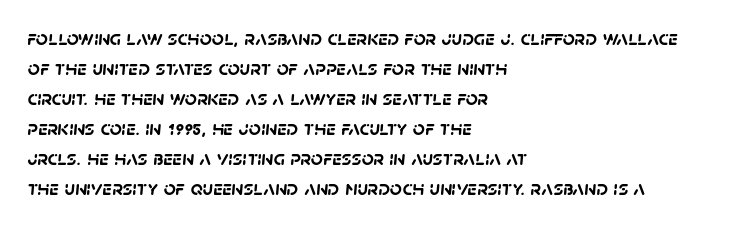
Vertical spacing — default. Strokes here are thick enough to call this a true bold. A typesetter would call this zero additional tracking. The glyphs are unaccompanied by any horizontal stroke below them.
